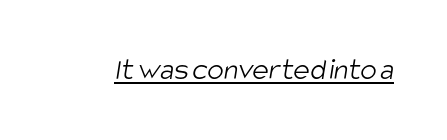
{"serif": "no", "bold": "no", "weight": "light", "width": "condensed", "stroke_contrast": "low", "x_height": "large", "monospaced": "no", "underline": "yes", "letter_spacing": "normal", "letter_spacing_em": 0.0, "glyph_px": 31}
